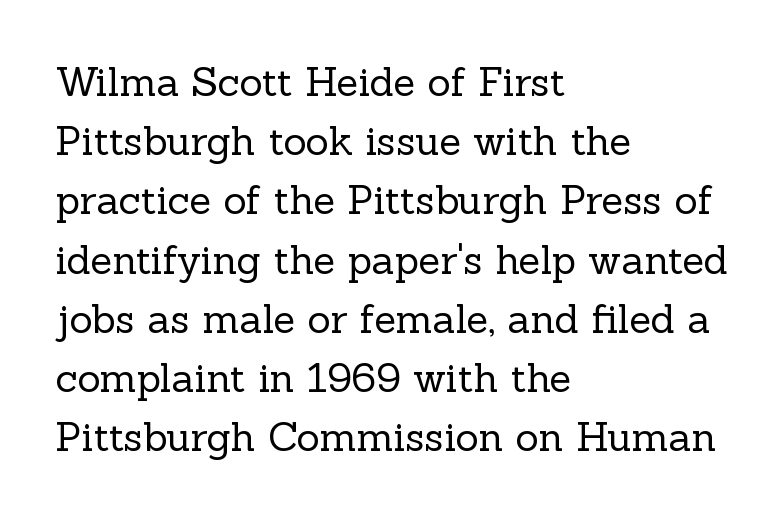
The image shows 40 px regular-weight serif type, upright; set left-aligned, normal line spacing (1.48x), normal letter spacing, not underlined; a medium x-height.
